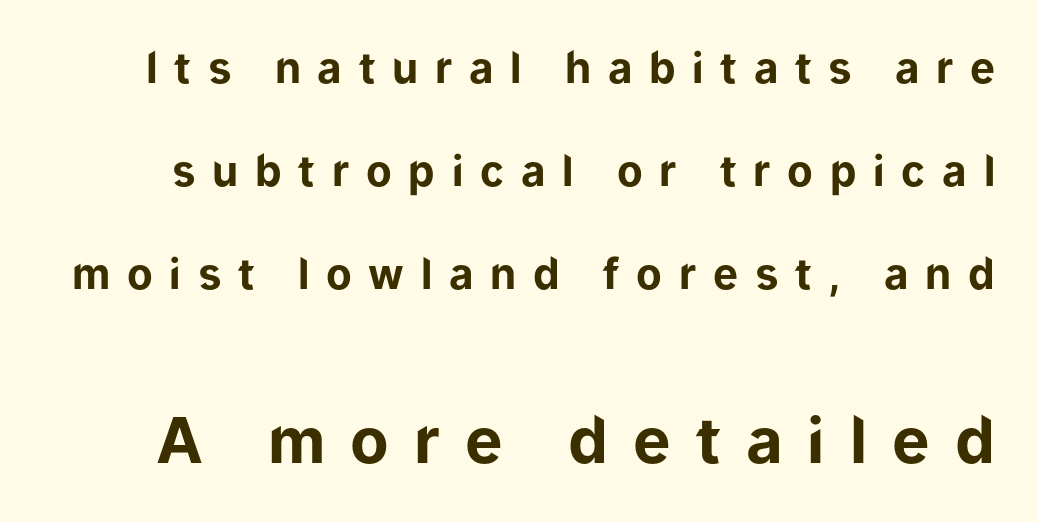
The lines are spread far apart with generous leading. Stroke terminals: plain, sans-serif. Beneath every word, the page is bare. Display-style spreading of the glyphs; the letterfit is very open.
